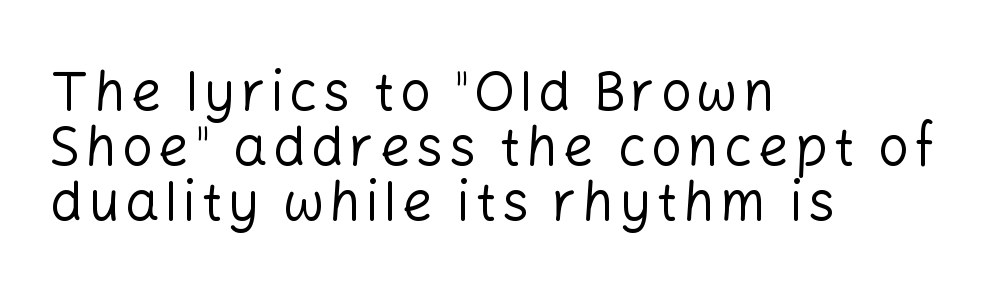
{"serif": "no", "italic": "no", "bold": "no", "weight": "regular", "width": "normal", "stroke_contrast": "low", "x_height": "medium", "monospaced": "no", "underline": "no", "align": "left", "line_spacing": "tight", "line_spacing_ratio": 1.02, "glyph_px": 54}
